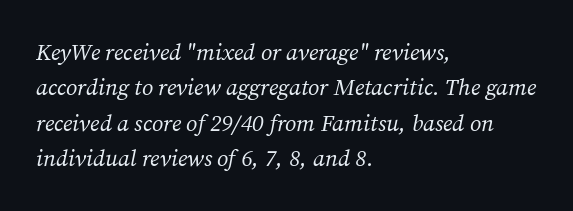
The image shows 23 px text type, italic (leaning right); set left-aligned, normal line spacing (1.54x), normal letter spacing, not underlined.
